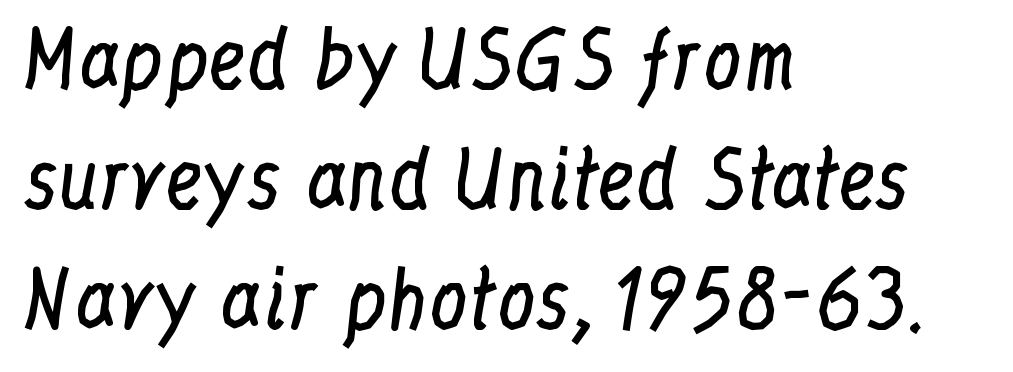
The image shows 77 px regular-weight, condensed serif type; set left-aligned, normal line spacing (1.56x), normal letter spacing, not underlined; low stroke contrast and a medium x-height.
